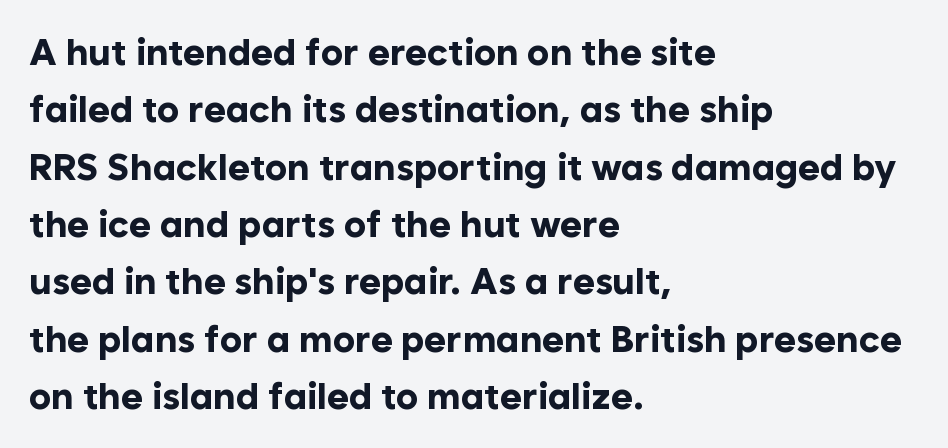
Q: Is the text bold? A: Yes.
Q: Is the text italic (slanted)? A: No, it is upright.
Q: Is the typeface a serif or a sans-serif typeface? A: Sans-serif.
Q: Is the text underlined? A: No.
Q: How is the paragraph aligned? A: Left-aligned.
Q: Is the spacing between letters normal or unusually wide? A: Normal.
Q: Is the spacing between lines tight, normal or loose? A: Normal.
Q: Width (condensed, normal, or wide)? A: Normal.
Q: Stroke contrast? A: Low.
Q: x-height? A: Medium.
Q: Monospaced? A: No.
